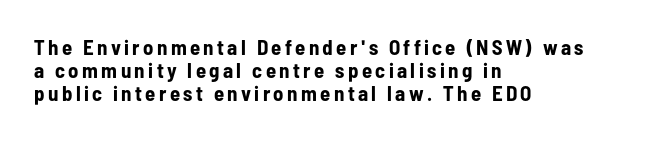
{"italic": "no", "bold": "yes", "underline": "no", "align": "left", "line_spacing": "tight", "line_spacing_ratio": 1.1, "glyph_px": 21}
